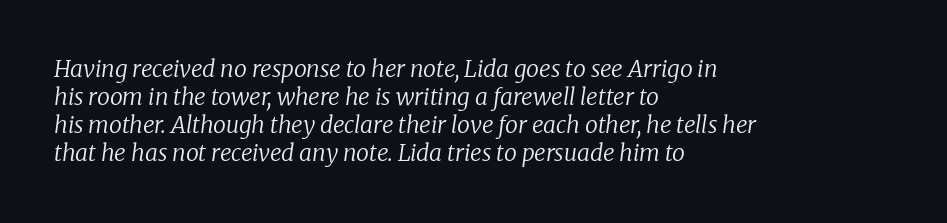
Q: Is the text bold? A: No.
Q: Is the text italic (slanted)? A: Yes, it leans right by about 8 degrees.
Q: Is the text underlined? A: No.
Q: How is the paragraph aligned? A: Left-aligned.
Q: Is the spacing between letters normal or unusually wide? A: Normal.
